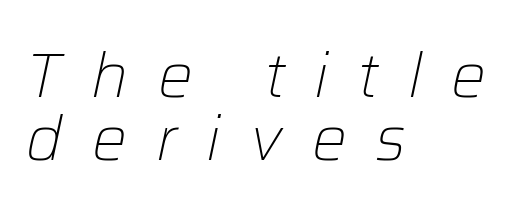
Q: Is the text bold? A: No.
Q: Is the text italic (slanted)? A: Yes, it leans right by about 12 degrees.
Q: Is the text underlined? A: No.
Q: How is the paragraph aligned? A: Left-aligned.
Q: Is the spacing between letters normal or unusually wide? A: Unusually wide.
Q: Is the spacing between lines tight, normal or loose? A: Tight.
Q: Width (condensed, normal, or wide)? A: Normal.
Q: Stroke contrast? A: Low.
Q: x-height? A: Medium.
Q: Monospaced? A: No.
